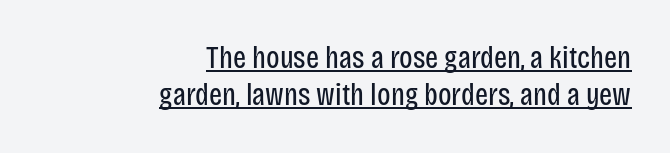
Q: Is the text bold? A: No.
Q: Is the text italic (slanted)? A: No, it is upright.
Q: Is the typeface a serif or a sans-serif typeface? A: Sans-serif.
Q: Is the text underlined? A: Yes.
Q: How is the paragraph aligned? A: Right-aligned.
Q: Is the spacing between letters normal or unusually wide? A: Normal.
Q: Width (condensed, normal, or wide)? A: Condensed.
Q: Stroke contrast? A: Low.
Q: x-height? A: Large.
Q: Monospaced? A: No.
